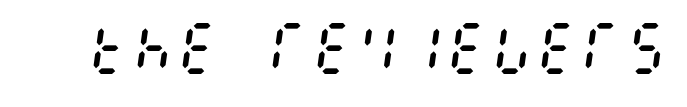
The image shows 56 px regular-weight, condensed type, italic (leaning right); set normal letter spacing, not underlined; medium stroke contrast and a large x-height.
